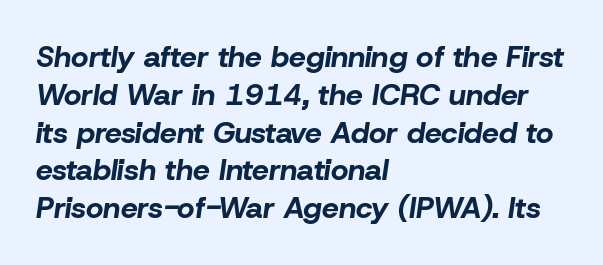
Q: Is the text bold? A: Yes.
Q: Is the text italic (slanted)? A: Yes, it leans right by about 8 degrees.
Q: Is the text underlined? A: No.
Q: How is the paragraph aligned? A: Left-aligned.
Q: Is the spacing between letters normal or unusually wide? A: Normal.
Q: Is the spacing between lines tight, normal or loose? A: Normal.
Q: Width (condensed, normal, or wide)? A: Normal.
Q: Stroke contrast? A: Low.
Q: x-height? A: Medium.
Q: Monospaced? A: No.
